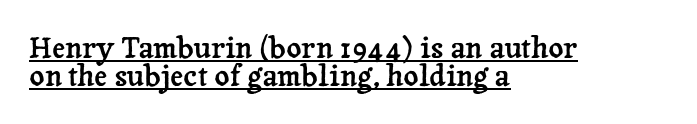
Quick note: underline on. I'd call this a serif setting — the letters wear small feet. The typesetter chose a ragged-right arrangement here. The specimen reads as upright at a glance. You could not count columns in this text — the font is proportionally spaced.
